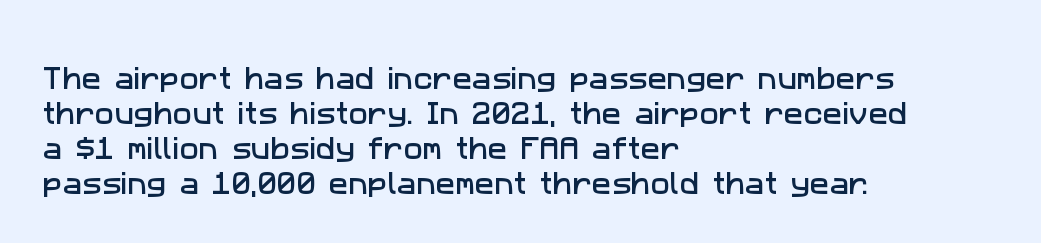
The image shows 26 px text type; set left-aligned, normal line spacing (1.35x), normal letter spacing, not underlined.
